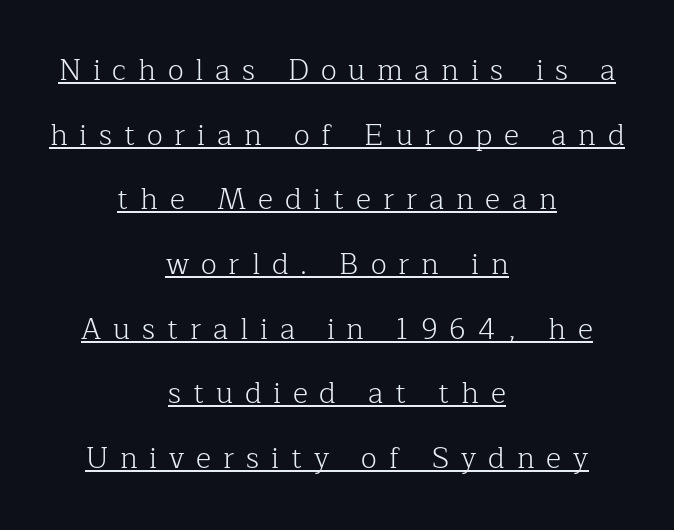
{"serif": "yes", "italic": "no", "bold": "no", "weight": "light", "width": "normal", "stroke_contrast": "low", "x_height": "medium", "monospaced": "no", "underline": "yes", "align": "center", "line_spacing": "loose", "line_spacing_ratio": 2.23, "letter_spacing": "wide", "letter_spacing_em": 0.41, "glyph_px": 29}
